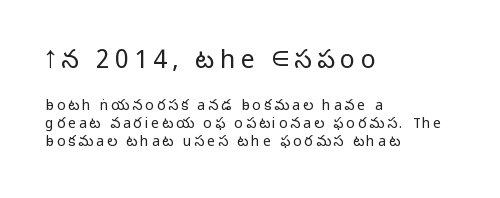
The passage shown is not underscored anywhere. Teacher's note: observe the even left margin — that is flush-left alignment. The face looks like a standard text weight, possibly lighter. Normally led — the rows are evenly, conventionally spaced.
